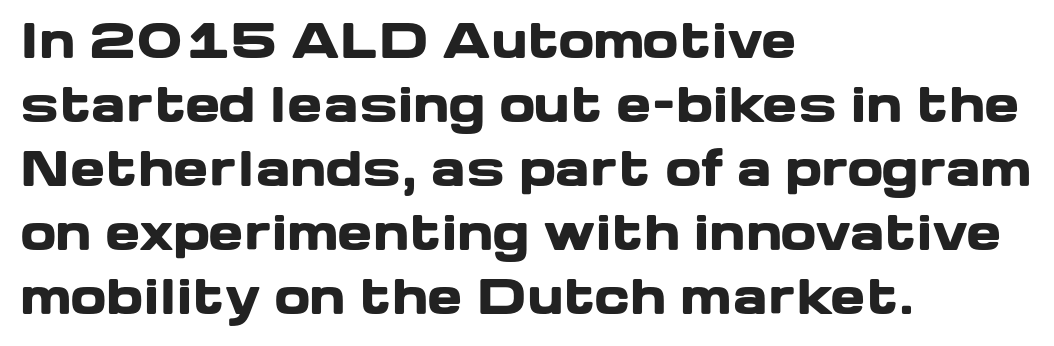
Tall strokes in this sample are plumb rather than angled. These lines carry a lot of weight — the face is fully bold. The rows are spaced the way most documents space them. Letters rest on an invisible, unmarked baseline. The passage shown is typeset with a sans-serif family.
